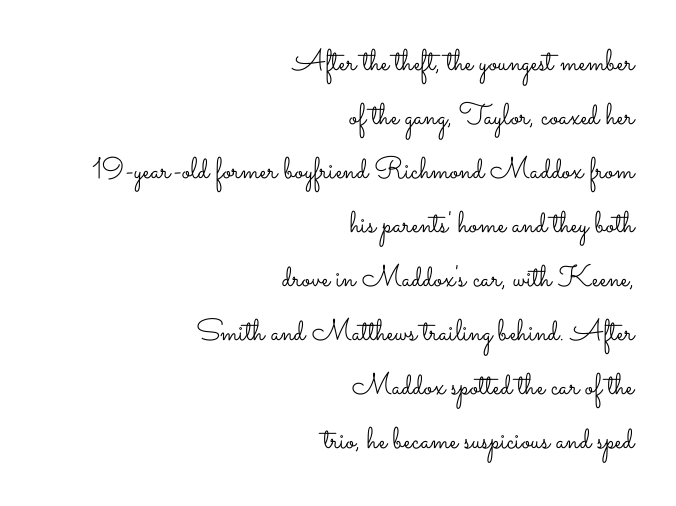
The image shows 30 px light, wide type; set right-aligned, line spacing 1.8x, normal letter spacing, not underlined; low stroke contrast and a small x-height.
